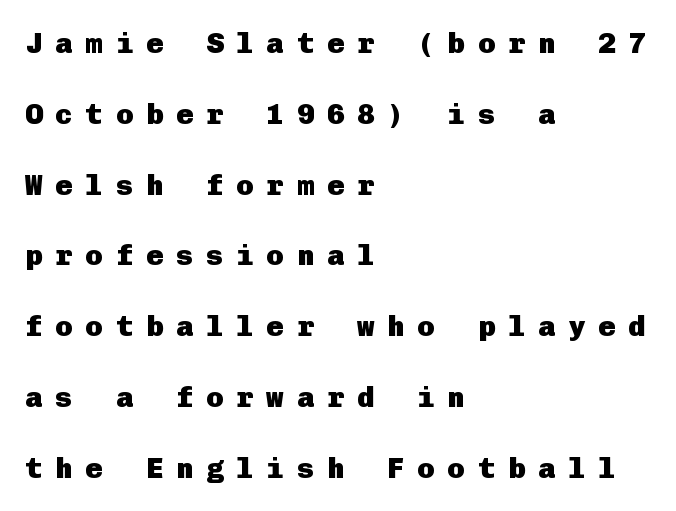
The image shows 29 px heavy sans-serif type, upright; set left-aligned, loose line spacing (2.44x), unusually wide letter spacing (+0.44 em), not underlined; low stroke contrast and a medium x-height.
